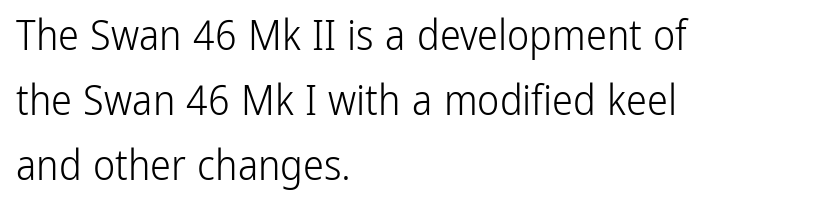
The image shows 42 px light, condensed sans-serif type, upright; set left-aligned, normal line spacing (1.55x), normal letter spacing, not underlined; low stroke contrast and a medium x-height.
